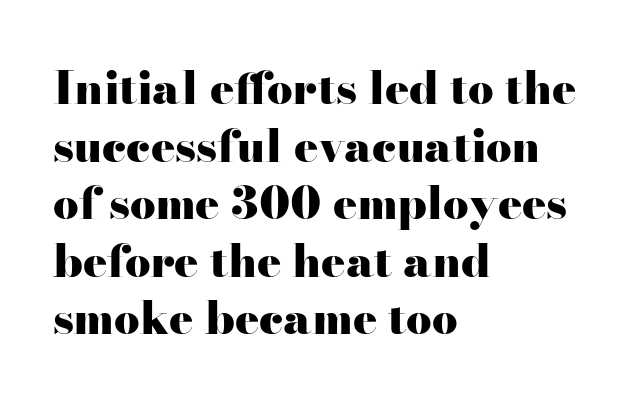
{"serif": "yes", "italic": "no", "bold": "yes", "weight": "heavy", "width": "wide", "stroke_contrast": "high", "x_height": "small", "monospaced": "no", "underline": "no", "align": "left", "line_spacing": "normal", "line_spacing_ratio": 1.28, "letter_spacing": "normal", "letter_spacing_em": 0.0, "glyph_px": 45}
